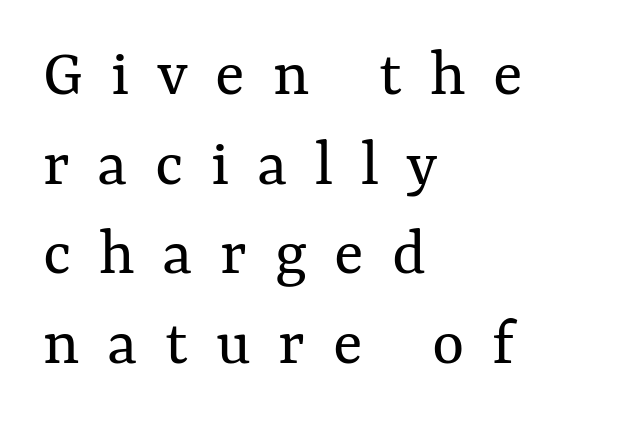
The image shows 69 px regular-weight type, upright; set left-aligned, normal line spacing (1.3x), unusually wide letter spacing (+0.4 em), not underlined; medium stroke contrast and a medium x-height.
